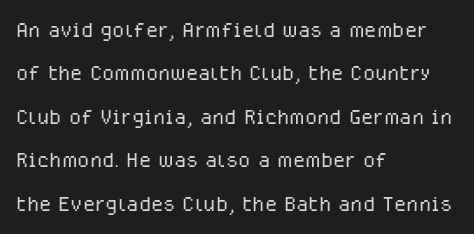
Q: Is the text bold? A: No.
Q: Is the text italic (slanted)? A: No, it is upright.
Q: Is the typeface a serif or a sans-serif typeface? A: Sans-serif.
Q: Is the text underlined? A: No.
Q: How is the paragraph aligned? A: Left-aligned.
Q: Is the spacing between letters normal or unusually wide? A: Normal.
Q: Is the spacing between lines tight, normal or loose? A: Normal.
Q: Width (condensed, normal, or wide)? A: Normal.
Q: Stroke contrast? A: Low.
Q: x-height? A: Medium.
Q: Monospaced? A: No.
